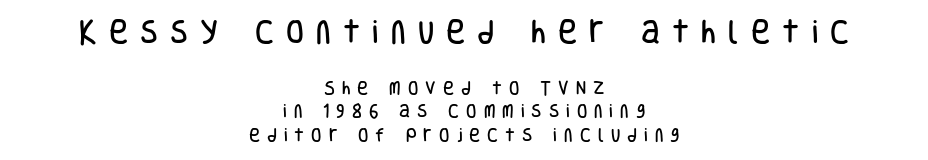
The image shows 26 px text type, upright; set centered, normal line spacing (1.57x), unusually wide letter spacing (+0.47 em), not underlined; the first (top) block is 1.73x larger.
